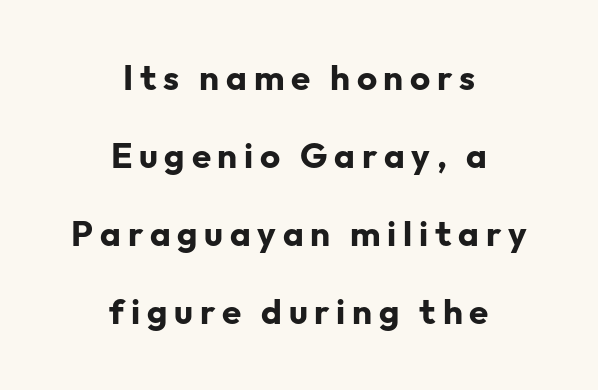
{"serif": "no", "italic": "no", "bold": "yes", "weight": "bold", "width": "normal", "stroke_contrast": "low", "x_height": "medium", "monospaced": "no", "underline": "no", "align": "center", "line_spacing": "loose", "line_spacing_ratio": 2.23, "glyph_px": 35}
